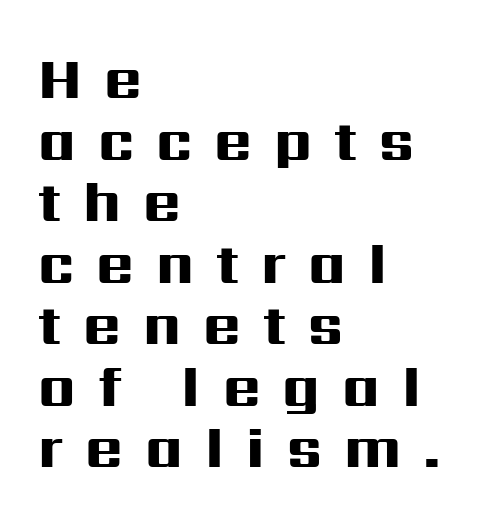
Q: Is the text bold? A: Yes.
Q: Is the text italic (slanted)? A: No, it is upright.
Q: Is the typeface a serif or a sans-serif typeface? A: Sans-serif.
Q: Is the text underlined? A: No.
Q: How is the paragraph aligned? A: Left-aligned.
Q: Is the spacing between letters normal or unusually wide? A: Unusually wide.
Q: Is the spacing between lines tight, normal or loose? A: Tight.
Q: Width (condensed, normal, or wide)? A: Wide.
Q: Stroke contrast? A: High.
Q: x-height? A: Medium.
Q: Monospaced? A: No.
